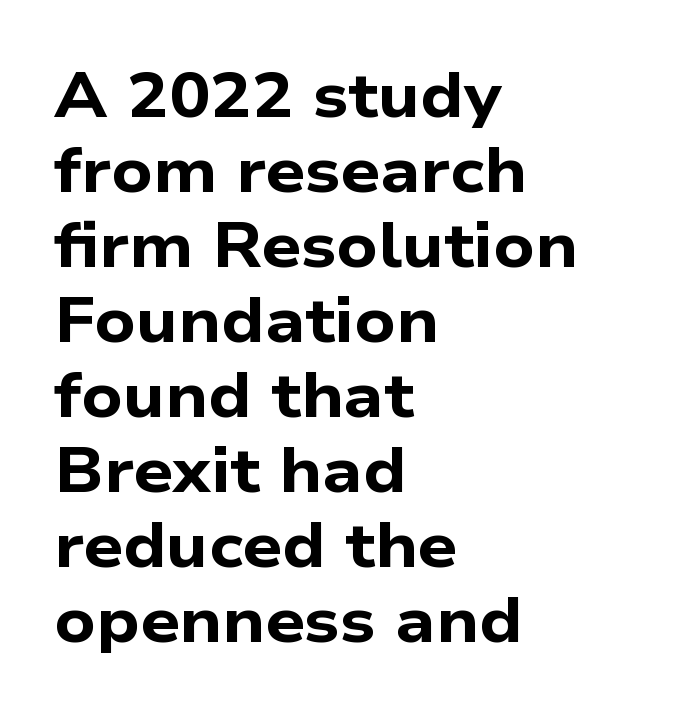
Q: Is the text bold? A: Yes.
Q: Is the typeface a serif or a sans-serif typeface? A: Sans-serif.
Q: Is the text underlined? A: No.
Q: How is the paragraph aligned? A: Left-aligned.
Q: Is the spacing between letters normal or unusually wide? A: Normal.
Q: Width (condensed, normal, or wide)? A: Wide.
Q: Stroke contrast? A: Low.
Q: x-height? A: Medium.
Q: Monospaced? A: No.
